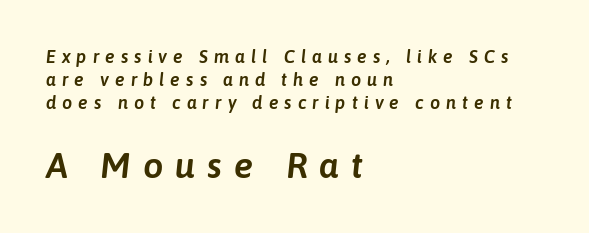
Each row of text sits above clean, open space. The passage shown has open, widely tracked lettering throughout. The face used here has a pronounced slope to its letters. Type size steps up from the first block to the second. Proportional: the letters do not fall into vertical columns.
